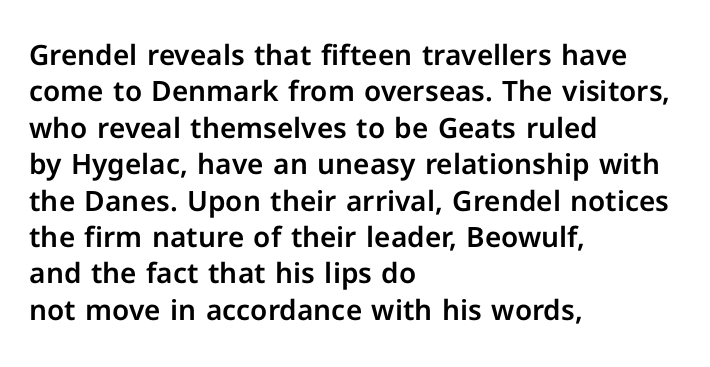
If you drew a line through each stem, it would be perfectly vertical. Words appear dense and cohesive because spacing is normal. The space between consecutive lines is moderate. The passage shown is typeset with a sans-serif family. The passage shown is not underscored anywhere.
